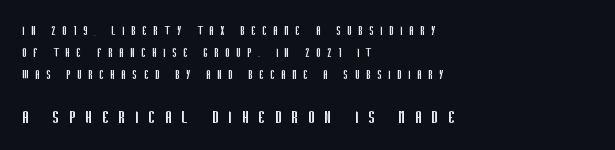
What's the leading like? Ordinary, nothing unusual. Between one letter and the next there's a generous, obvious gap. Casual observation: everything's shoved over to the left. Note: smaller setting up top, larger setting below. The font is comparable to plain body text, perhaps lighter.
